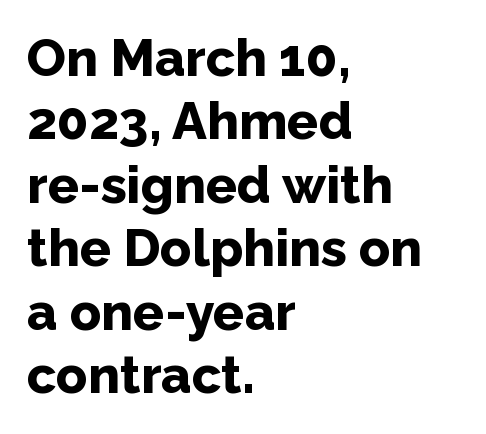
Q: Is the text bold? A: Yes.
Q: Is the text italic (slanted)? A: No, it is upright.
Q: Is the typeface a serif or a sans-serif typeface? A: Sans-serif.
Q: Is the text underlined? A: No.
Q: How is the paragraph aligned? A: Left-aligned.
Q: Is the spacing between letters normal or unusually wide? A: Normal.
Q: Width (condensed, normal, or wide)? A: Normal.
Q: Stroke contrast? A: Low.
Q: x-height? A: Medium.
Q: Monospaced? A: No.
